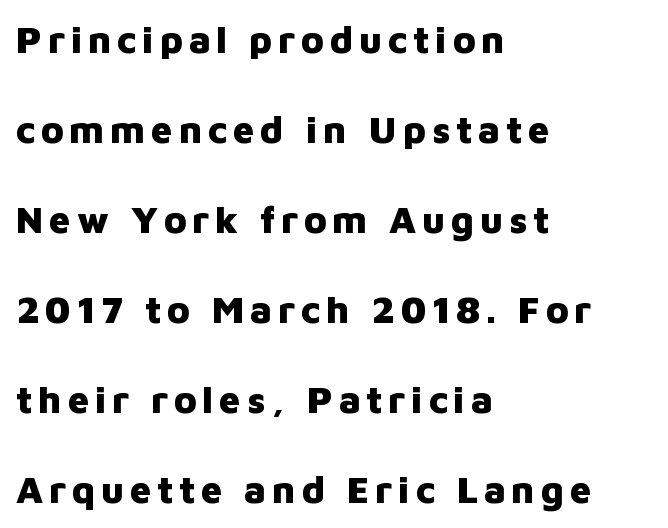
The image shows 38 px heavy sans-serif type, upright; set left-aligned, loose line spacing (2.37x), not underlined; low stroke contrast and a medium x-height.
